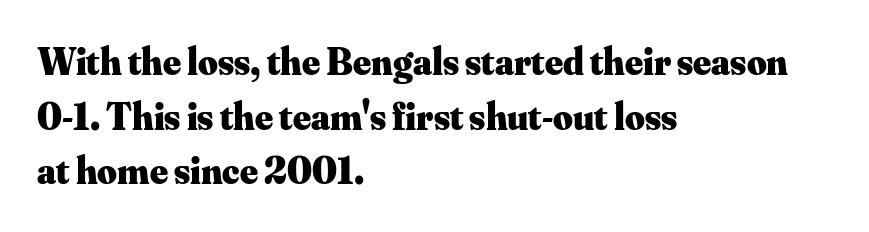
The characters display serif detailing at their extremities. Characters remain perfectly vertical along every line. A normal amount of white space separates one row of letters from the next. All the whitespace from short lines collects on the right. No extra tracking has been applied to these lines.
